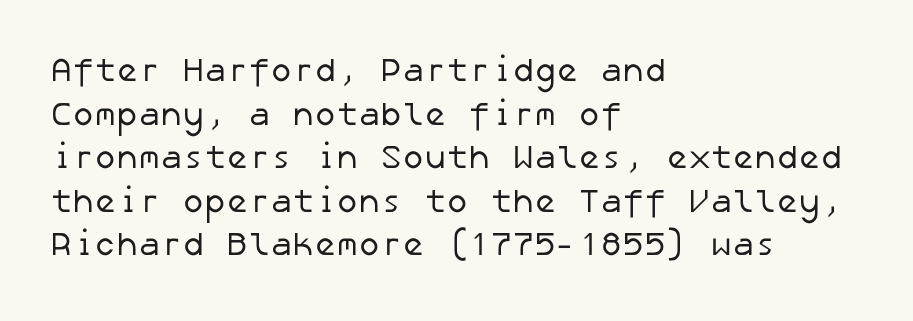
{"serif": "no", "bold": "no", "weight": "regular", "width": "normal", "stroke_contrast": "low", "x_height": "medium", "underline": "no", "align": "left", "line_spacing": "normal", "line_spacing_ratio": 1.32, "letter_spacing": "normal", "letter_spacing_em": 0.0, "glyph_px": 33}
